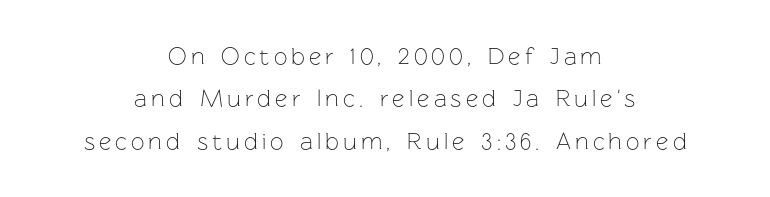
The image shows 24 px text type, upright; set centered, line spacing 1.77x, not underlined.
